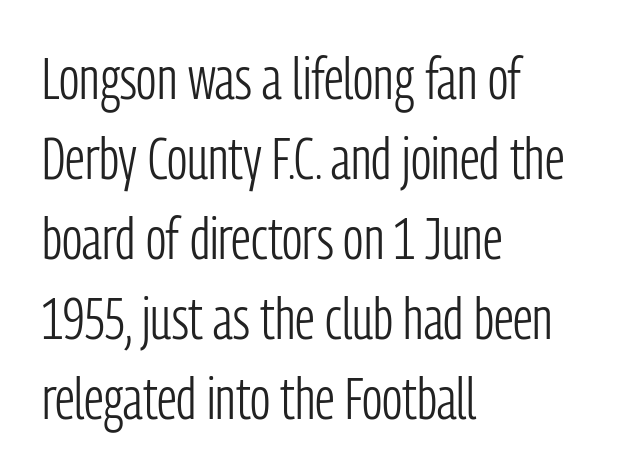
{"serif": "no", "italic": "no", "bold": "no", "weight": "light", "width": "condensed", "stroke_contrast": "low", "x_height": "medium", "monospaced": "no", "underline": "no", "align": "left", "line_spacing": "normal", "line_spacing_ratio": 1.38, "letter_spacing": "normal", "letter_spacing_em": 0.0, "glyph_px": 58}
